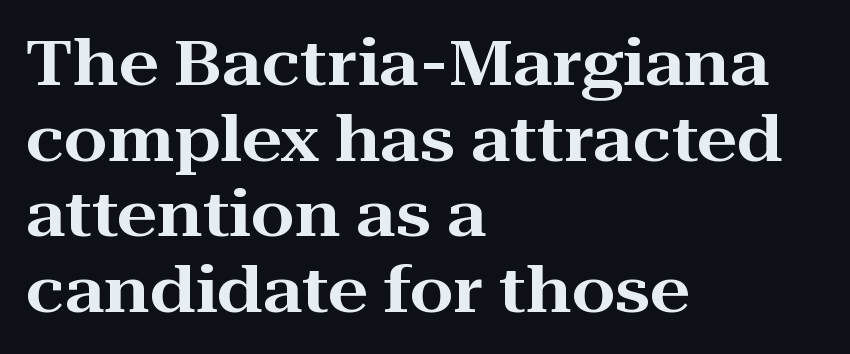
Does extra space separate the letters? No, they use regular spacing. Check where the strokes stop: tiny serifs finish them off. The face used here is proportionally spaced, like ordinary book or web type. Line starts are locked; line ends wander. The glyphs are unaccompanied by any horizontal stroke below them.
